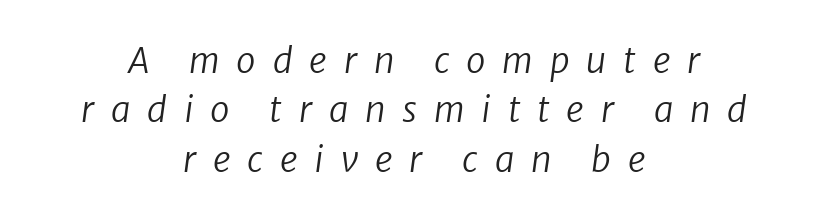
Unmarked baselines from the first word to the last. You can tell it's italic because the verticals aren't actually vertical. Do the characters align in a grid? No, the font is proportional. Notice how the passage keeps no hard edge, just a central spine. Weight: not bold — regular or lighter.
